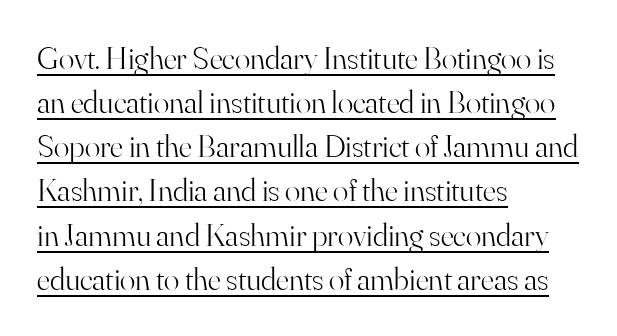
The image shows 32 px light serif type, upright; set left-aligned, normal line spacing (1.38x), normal letter spacing, underlined; high stroke contrast and a small x-height.
